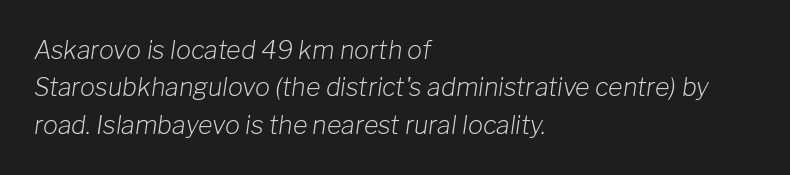
Where is the straight margin? On the left. The rendering uses a moderate line-height, typical for paragraphs. Weight class: somewhere from thin through regular. The font's italic variant was chosen for this text. Honestly, there is no underline to notice here at all. Tracking value appears to be zero — textbook default spacing.
